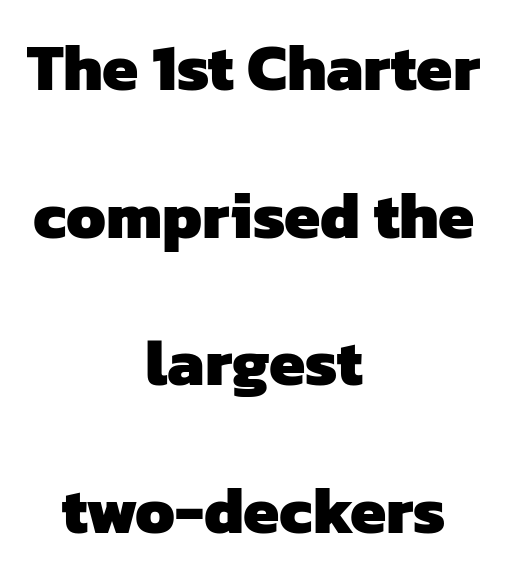
The image shows 65 px heavy sans-serif type; set centered, loose line spacing (2.27x), normal letter spacing, not underlined; low stroke contrast and a medium x-height.
